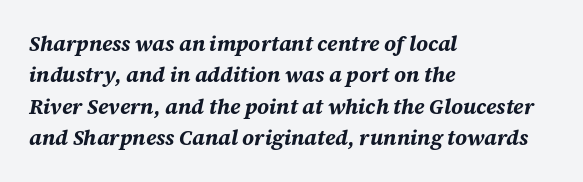
{"italic": "yes", "lean": "right", "slant_degrees": 12, "bold": "yes", "underline": "no", "align": "left", "line_spacing": "normal", "line_spacing_ratio": 1.5, "letter_spacing": "normal", "letter_spacing_em": 0.0, "glyph_px": 21}
